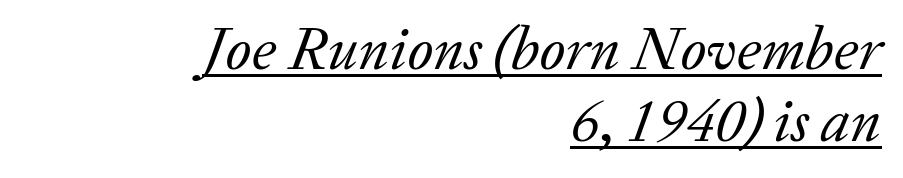
This sample has the flowing, uneven cadence of proportional lettering. This rendering leaves character spacing at its baseline value. Every character sits at an angle, as italics do. The text block is weighted toward the right margin, trailing off unevenly leftward.
